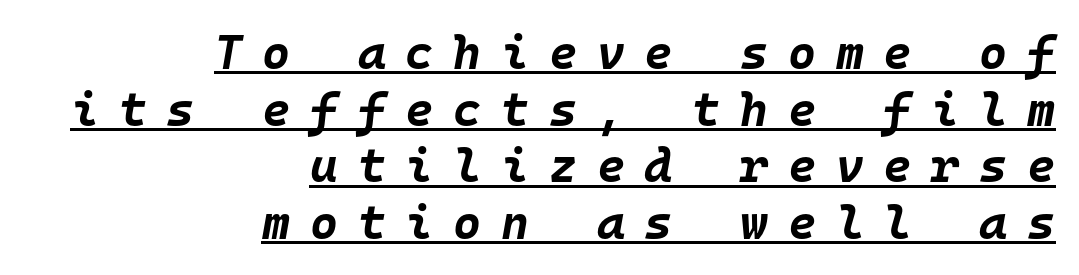
Q: Is the text bold? A: Yes.
Q: Is the text italic (slanted)? A: Yes, it leans right by about 10 degrees.
Q: Is the text underlined? A: Yes.
Q: How is the paragraph aligned? A: Right-aligned.
Q: Is the spacing between letters normal or unusually wide? A: Unusually wide.
Q: Width (condensed, normal, or wide)? A: Normal.
Q: Stroke contrast? A: Low.
Q: x-height? A: Large.
Q: Monospaced? A: Yes.
